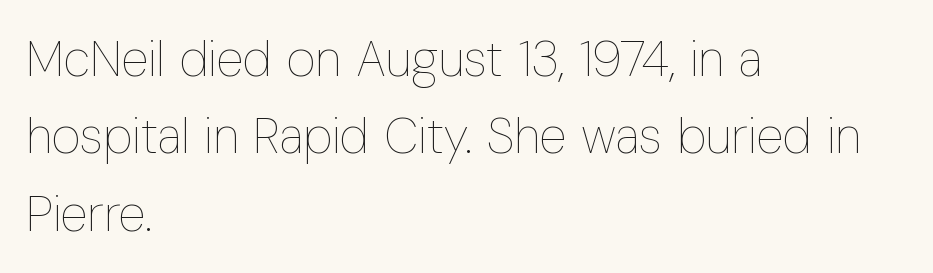
The image shows 50 px thin, condensed type, upright; set left-aligned, normal line spacing (1.55x), normal letter spacing, not underlined; low stroke contrast and a medium x-height.
